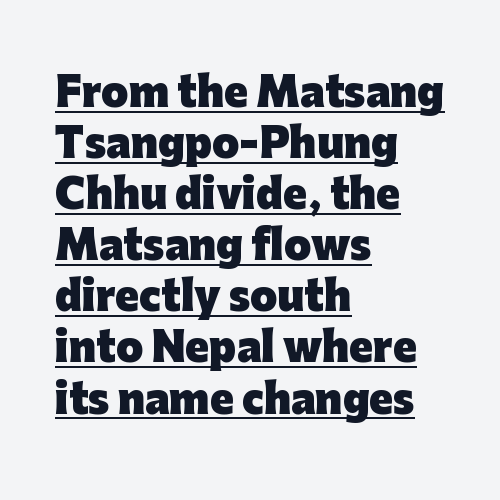
The block of text has a typical density, with ordinary space between rows. The tracking reads as untouched default to a designer's eye. You can tell from the bare stems that sans-serif type was used. The font is running at its bold setting.
